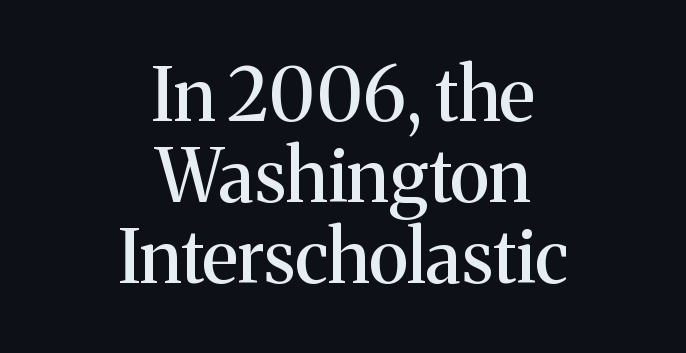
Serif or sans? Serif — the stroke terminals have little feet. Nobody touched the tracking dial on this one. Here the designer chose a conventional face with non-uniform glyph widths. Posture: straight, roman, zero tilt. This rendering features lettering with no underline.
